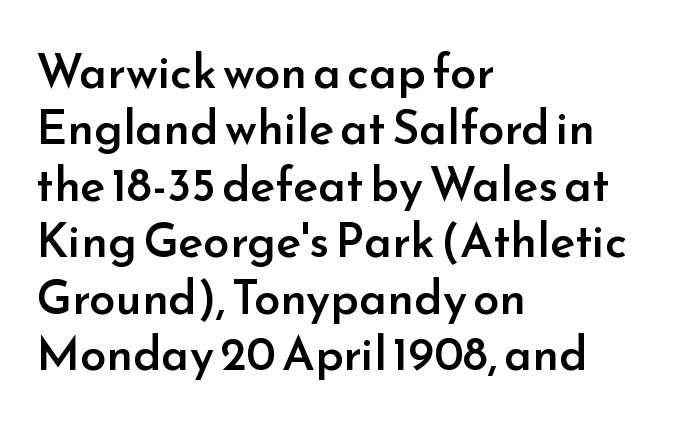
Type style note: lacks serifs. Varying glyph widths throughout — classic text-font behaviour. Default kerning and tracking; the words read as compact shapes. Do the letters lean? They stand straight. The space beneath each line is pristine and unruled. Line starts are locked; line ends wander.
